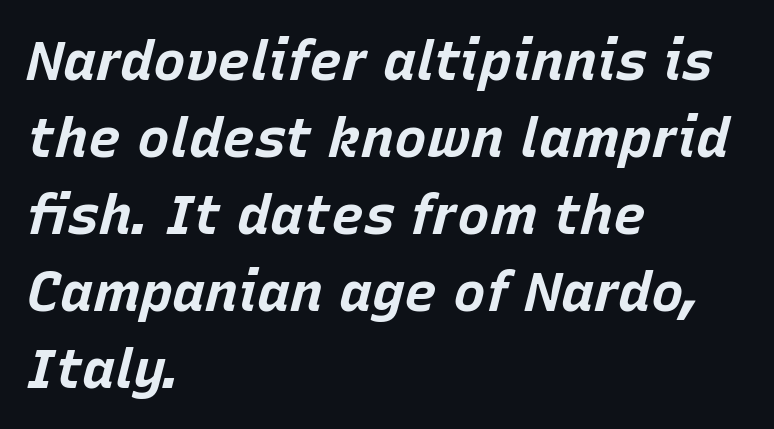
{"italic": "yes", "lean": "right", "slant_degrees": 15, "bold": "yes", "weight": "bold", "width": "normal", "stroke_contrast": "low", "x_height": "large", "monospaced": "no", "underline": "no", "align": "left", "line_spacing": "normal", "line_spacing_ratio": 1.4, "letter_spacing": "normal", "letter_spacing_em": 0.0, "glyph_px": 55}
